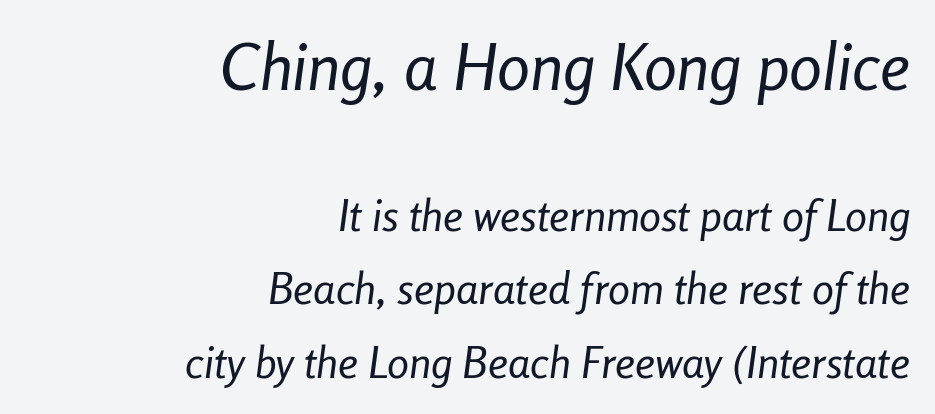
Think of a printed novel: that variable character pitch is what you see here. Interline gaps are of average width in this sample. The face used here is rendered with its standard letterfit. Every character sits at an angle, as italics do.
